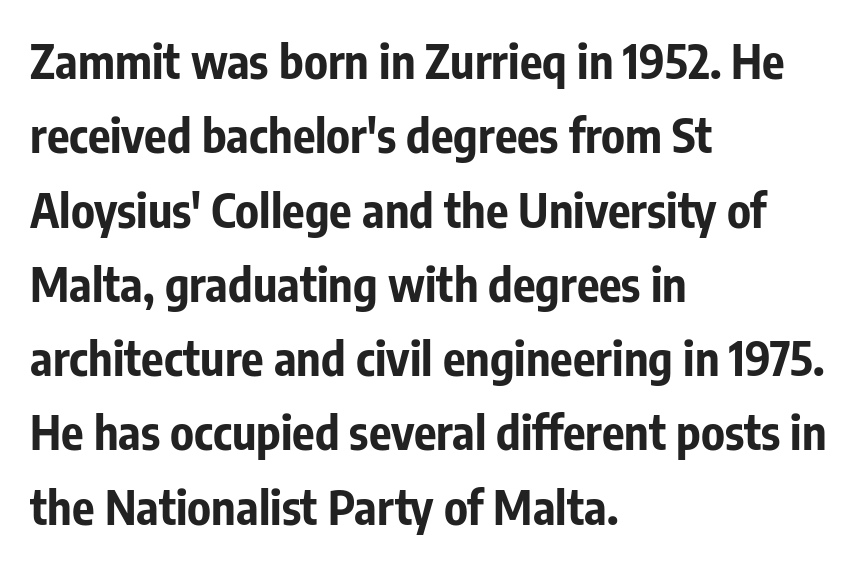
{"serif": "no", "italic": "no", "bold": "yes", "weight": "bold", "width": "condensed", "stroke_contrast": "low", "x_height": "medium", "monospaced": "no", "underline": "no", "align": "left", "line_spacing": "normal", "line_spacing_ratio": 1.58, "letter_spacing": "normal", "letter_spacing_em": 0.0, "glyph_px": 47}
